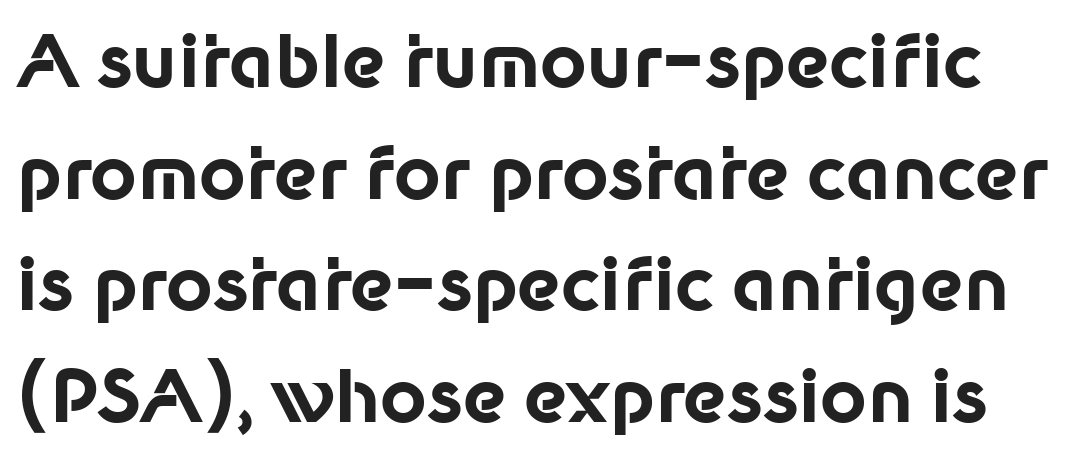
Q: Is the text bold? A: Yes.
Q: Is the text italic (slanted)? A: No, it is upright.
Q: Is the typeface a serif or a sans-serif typeface? A: Sans-serif.
Q: Is the text underlined? A: No.
Q: Is the spacing between letters normal or unusually wide? A: Normal.
Q: Is the spacing between lines tight, normal or loose? A: Normal.
Q: Width (condensed, normal, or wide)? A: Normal.
Q: Stroke contrast? A: Low.
Q: x-height? A: Medium.
Q: Monospaced? A: No.
